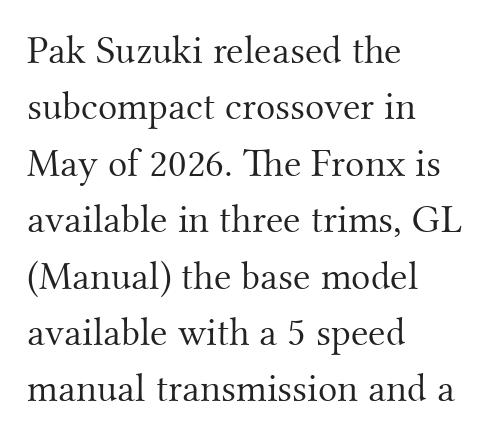
{"serif": "yes", "italic": "no", "bold": "no", "weight": "light", "width": "normal", "stroke_contrast": "medium", "x_height": "small", "monospaced": "no", "underline": "no", "align": "left", "line_spacing": "normal", "line_spacing_ratio": 1.41, "letter_spacing": "normal", "letter_spacing_em": 0.0, "glyph_px": 40}
